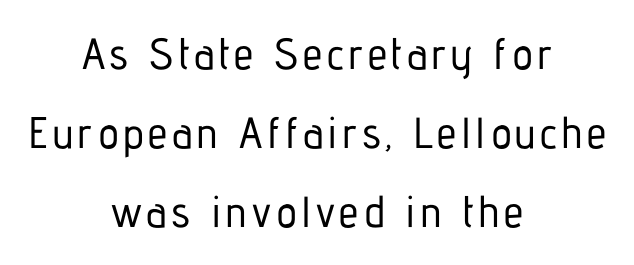
{"serif": "no", "italic": "no", "width": "condensed", "stroke_contrast": "low", "x_height": "medium", "monospaced": "no", "underline": "no", "align": "center", "line_spacing_ratio": 1.8, "glyph_px": 44}
